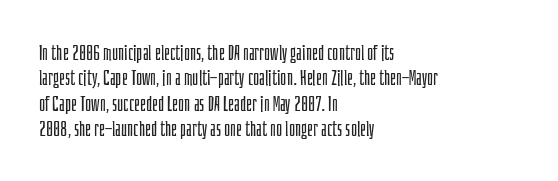
The image shows 21 px text type, upright; set left-aligned, line spacing 1.21x, normal letter spacing, not underlined.
